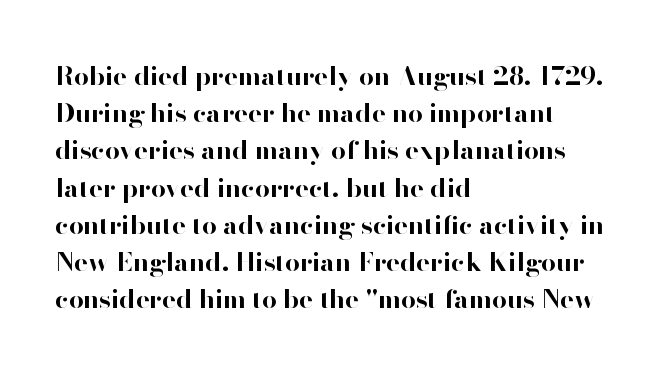
{"italic": "no", "bold": "yes", "underline": "no", "align": "left", "line_spacing": "normal", "line_spacing_ratio": 1.43, "letter_spacing": "normal", "letter_spacing_em": 0.0, "glyph_px": 26}
